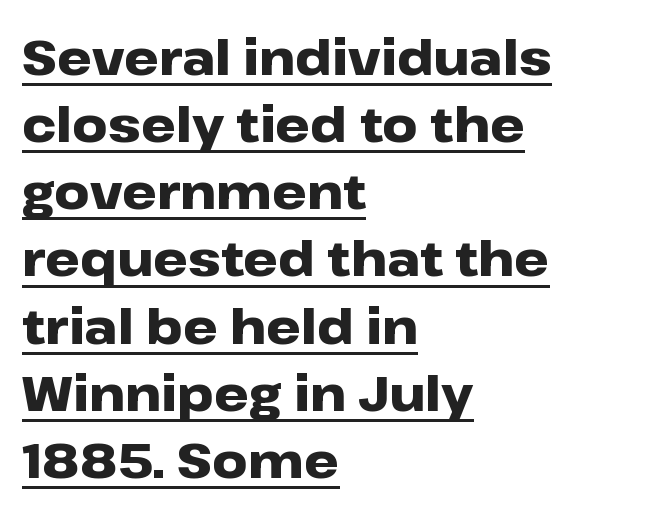
The image shows 49 px heavy, wide sans-serif type, upright; set left-aligned, normal line spacing (1.37x), normal letter spacing, underlined; low stroke contrast and a medium x-height.
